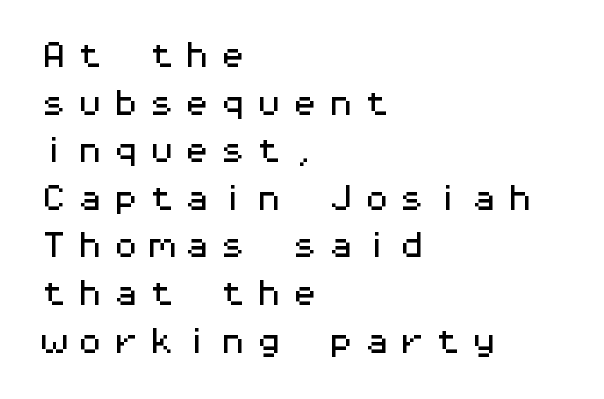
The image shows 28 px wide sans-serif type, upright, monospaced; set left-aligned, normal line spacing (1.7x), unusually wide letter spacing (+0.28 em), not underlined; medium stroke contrast and a medium x-height.
